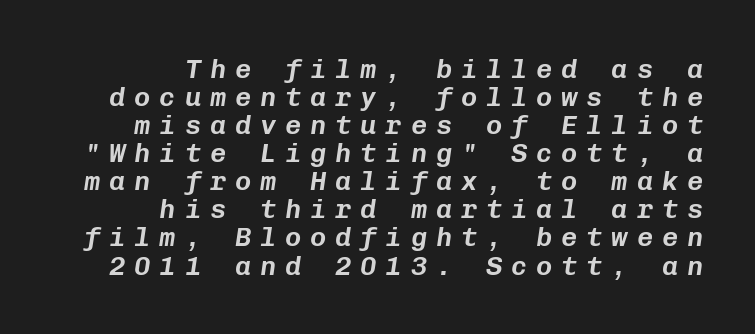
The image shows 27 px text type, italic (leaning right); set right-aligned, tight line spacing (1.04x), unusually wide letter spacing (+0.33 em), not underlined.
